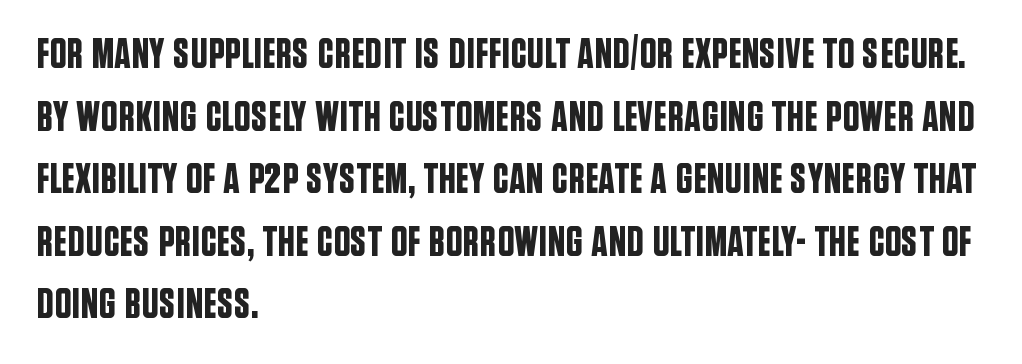
The image shows 42 px condensed sans-serif type, upright; set left-aligned, normal line spacing (1.49x), normal letter spacing, not underlined; low stroke contrast and a large x-height.
